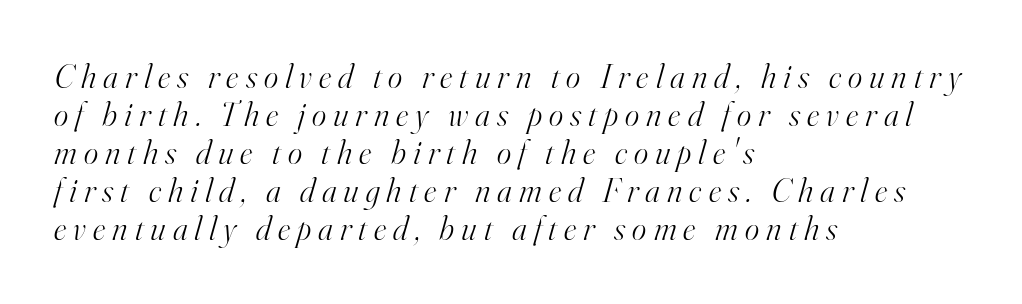
The image shows 34 px light serif type, italic (leaning right); set left-aligned, tight line spacing (1.12x), unusually wide letter spacing (+0.21 em), not underlined; high stroke contrast and a small x-height.
